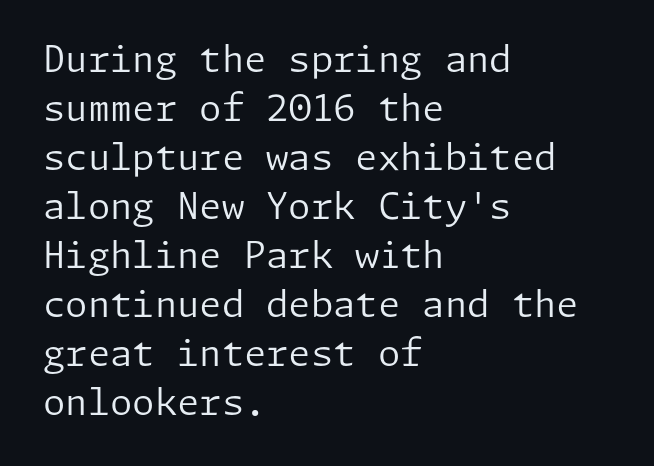
The image shows 36 px regular-weight sans-serif type, upright; set left-aligned, normal line spacing (1.36x), normal letter spacing, not underlined; low stroke contrast and a medium x-height.
